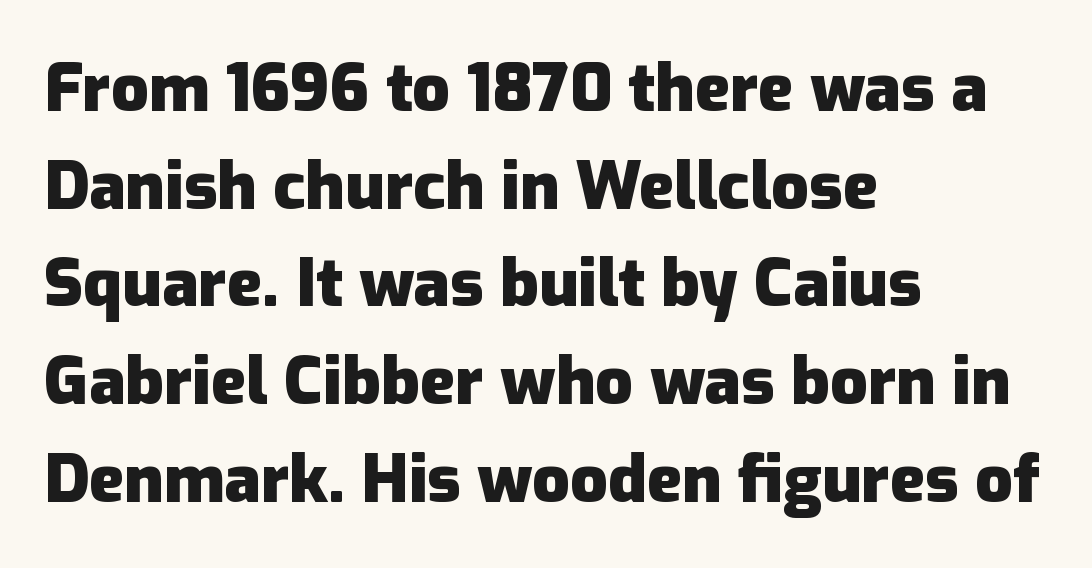
Quick note: not italic, upright. The lines in this sample share a left origin and differ only in where they stop. Emphasis by weight is at full strength: bold. Grotesque or geometric, the face here clearly has no serifs. The glyphs are unaccompanied by any horizontal stroke below them. The face used here is proportionally spaced, like ordinary book or web type.
